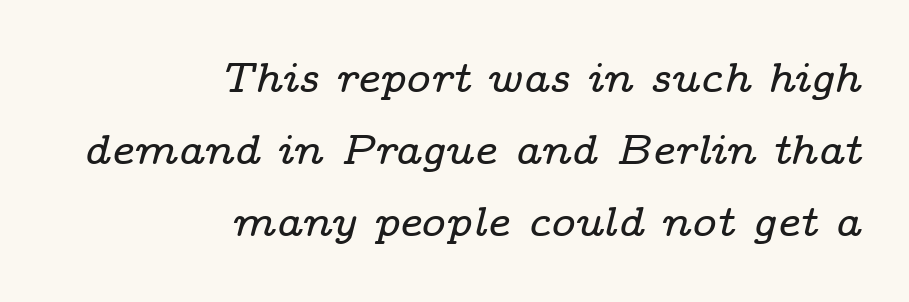
Q: Is the text italic (slanted)? A: Yes, it leans right by about 14 degrees.
Q: Is the typeface a serif or a sans-serif typeface? A: Serif.
Q: Is the text underlined? A: No.
Q: How is the paragraph aligned? A: Right-aligned.
Q: Is the spacing between letters normal or unusually wide? A: Normal.
Q: Width (condensed, normal, or wide)? A: Wide.
Q: Stroke contrast? A: Low.
Q: x-height? A: Medium.
Q: Monospaced? A: No.
